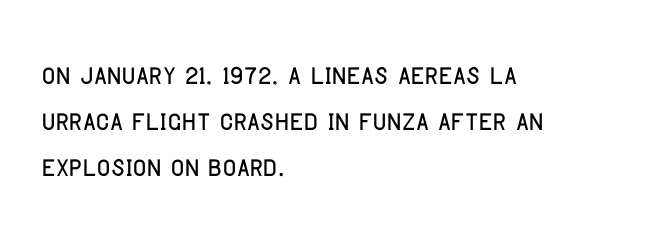
Q: Is the text italic (slanted)? A: No, it is upright.
Q: Is the typeface a serif or a sans-serif typeface? A: Sans-serif.
Q: Is the text underlined? A: No.
Q: How is the paragraph aligned? A: Left-aligned.
Q: Is the spacing between letters normal or unusually wide? A: Normal.
Q: Width (condensed, normal, or wide)? A: Condensed.
Q: Stroke contrast? A: Low.
Q: x-height? A: Large.
Q: Monospaced? A: No.
